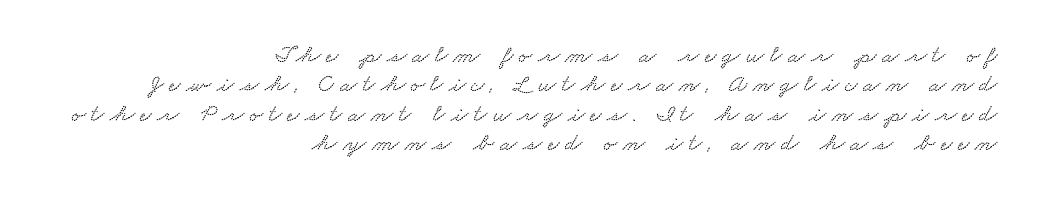
{"underline": "no", "align": "right", "line_spacing_ratio": 1.18, "letter_spacing": "wide", "letter_spacing_em": 0.23, "glyph_px": 25}
